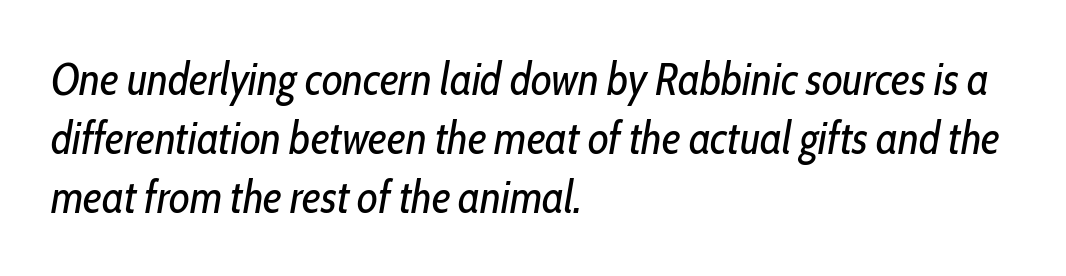
Q: Is the text bold? A: No.
Q: Is the text italic (slanted)? A: Yes, it leans right by about 10 degrees.
Q: Is the text underlined? A: No.
Q: How is the paragraph aligned? A: Left-aligned.
Q: Is the spacing between letters normal or unusually wide? A: Normal.
Q: Is the spacing between lines tight, normal or loose? A: Normal.
Q: Width (condensed, normal, or wide)? A: Condensed.
Q: Stroke contrast? A: Low.
Q: x-height? A: Medium.
Q: Monospaced? A: No.
